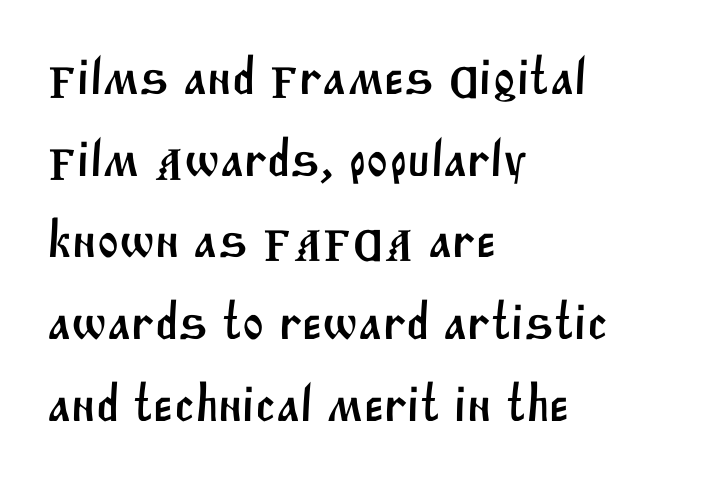
Teacher's note: observe the even left margin — that is flush-left alignment. Each letter keeps its own natural width here, so spacing adapts to shape. Regular leading. The line texture is even and compact thanks to regular tracking. The string is rendered with underlining switched off.
